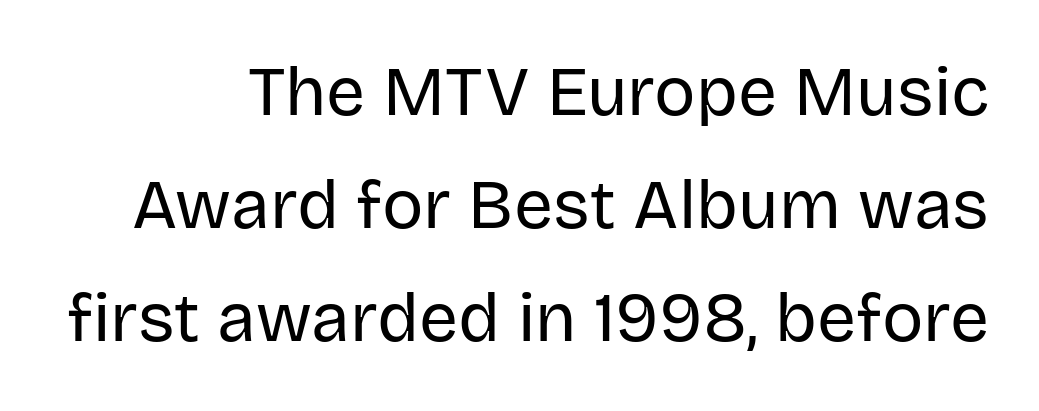
The image shows 69 px regular-weight sans-serif type, upright; set normal line spacing (1.64x), normal letter spacing, not underlined; low stroke contrast and a large x-height.
